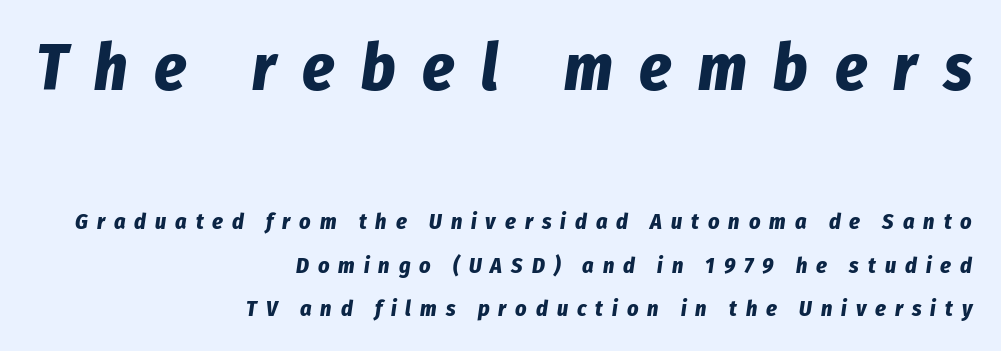
{"italic": "yes", "lean": "right", "slant_degrees": 8, "bold": "yes", "weight": "bold", "width": "condensed", "stroke_contrast": "low", "x_height": "medium", "monospaced": "no", "underline": "no", "align": "right", "line_spacing": "loose", "line_spacing_ratio": 1.96, "letter_spacing": "wide", "letter_spacing_em": 0.41, "larger_block": "first", "size_ratio": 2.95, "glyph_px": 65}
